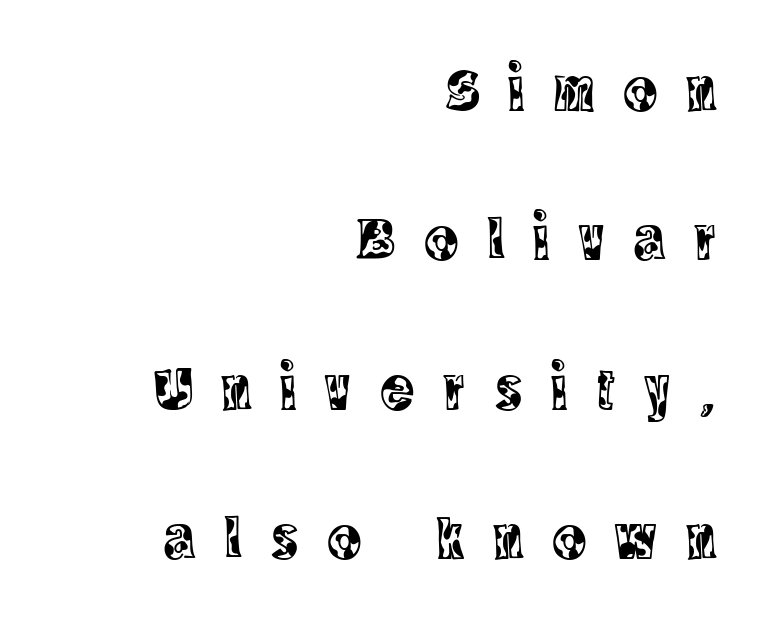
Check where the strokes stop: tiny serifs finish them off. Is this a fixed-width face? No — the glyphs have proportional, varying widths. Airy leading. The lettering holds an erect, upright posture throughout. Horizontal alignment here is rightward, an uncommon choice for prose. Bare-footed words on every line.
